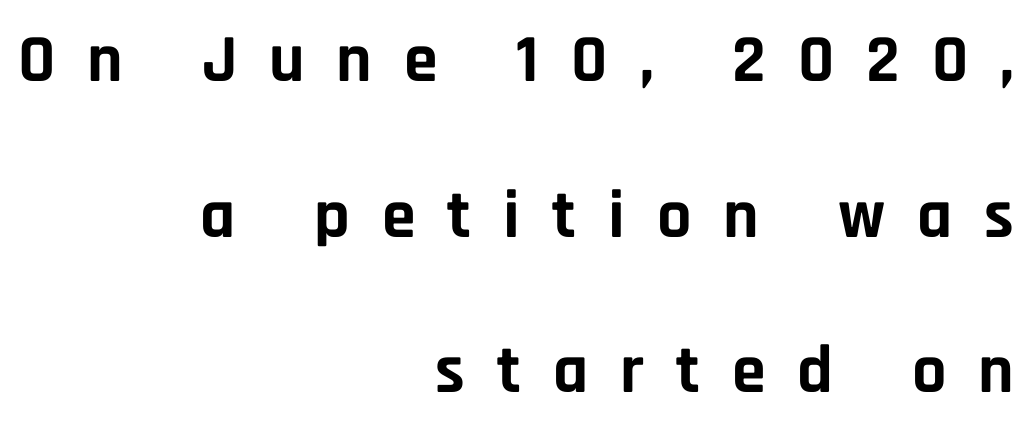
Q: Is the text bold? A: Yes.
Q: Is the text italic (slanted)? A: No, it is upright.
Q: Is the typeface a serif or a sans-serif typeface? A: Sans-serif.
Q: Is the text underlined? A: No.
Q: How is the paragraph aligned? A: Right-aligned.
Q: Is the spacing between letters normal or unusually wide? A: Unusually wide.
Q: Is the spacing between lines tight, normal or loose? A: Loose.
Q: Width (condensed, normal, or wide)? A: Normal.
Q: Stroke contrast? A: Low.
Q: x-height? A: Large.
Q: Monospaced? A: No.
